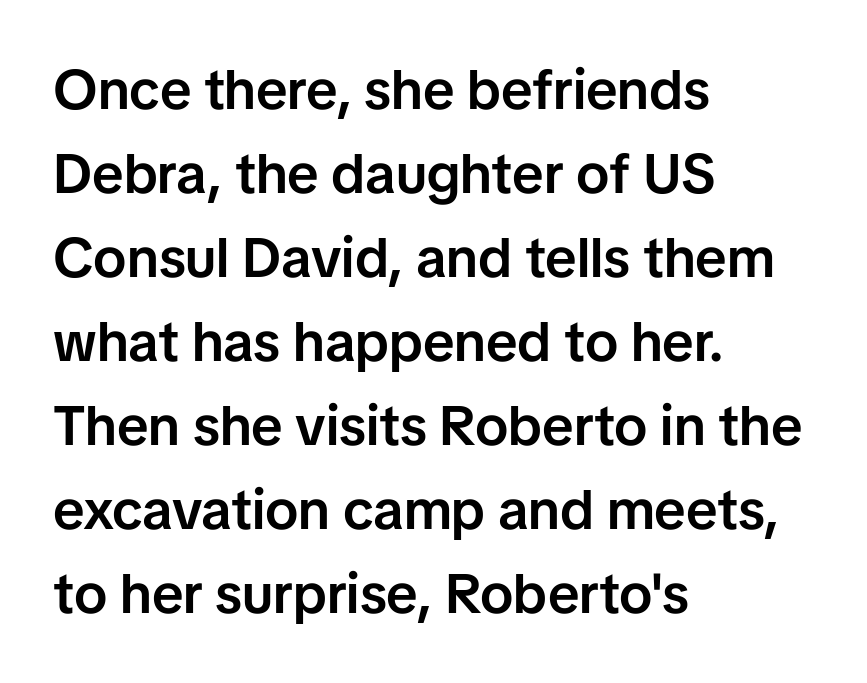
A classic flush-left, rag-right setting is used for this passage. The type family on display is of the sans-serif kind. Normally led — the rows are evenly, conventionally spaced. Each letter keeps its own natural width here, so spacing adapts to shape.
